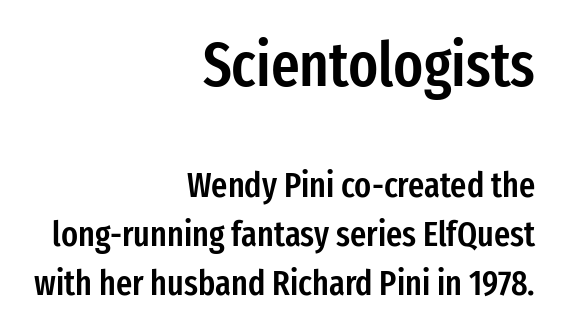
Q: Is the text bold? A: Semi-bold.
Q: Is the text italic (slanted)? A: No, it is upright.
Q: Is the typeface a serif or a sans-serif typeface? A: Sans-serif.
Q: Is the text underlined? A: No.
Q: How is the paragraph aligned? A: Right-aligned.
Q: Is the spacing between letters normal or unusually wide? A: Normal.
Q: Is the spacing between lines tight, normal or loose? A: Normal.
Q: Which block of text is set in a larger size, the first (top) or the second (bottom)? A: The first (top) one.
Q: Width (condensed, normal, or wide)? A: Condensed.
Q: Stroke contrast? A: Low.
Q: x-height? A: Medium.
Q: Monospaced? A: No.
